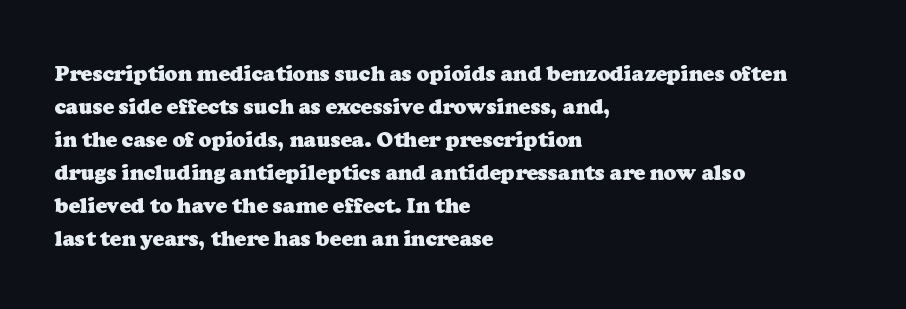
Q: Is the text bold? A: Yes.
Q: Is the text underlined? A: No.
Q: How is the paragraph aligned? A: Left-aligned.
Q: Is the spacing between letters normal or unusually wide? A: Normal.
Q: Is the spacing between lines tight, normal or loose? A: Normal.
